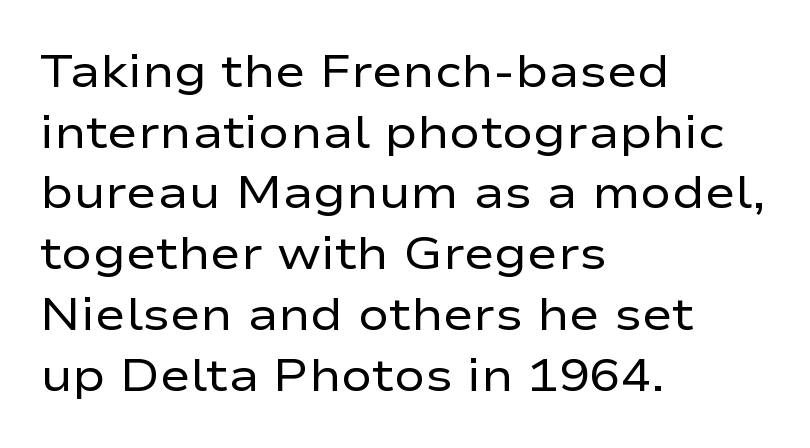
Varying glyph widths throughout — classic text-font behaviour. The rows are spaced the way most documents space them. Unmarked baselines from the first word to the last. Typographically, this falls in the sans-serif category.
